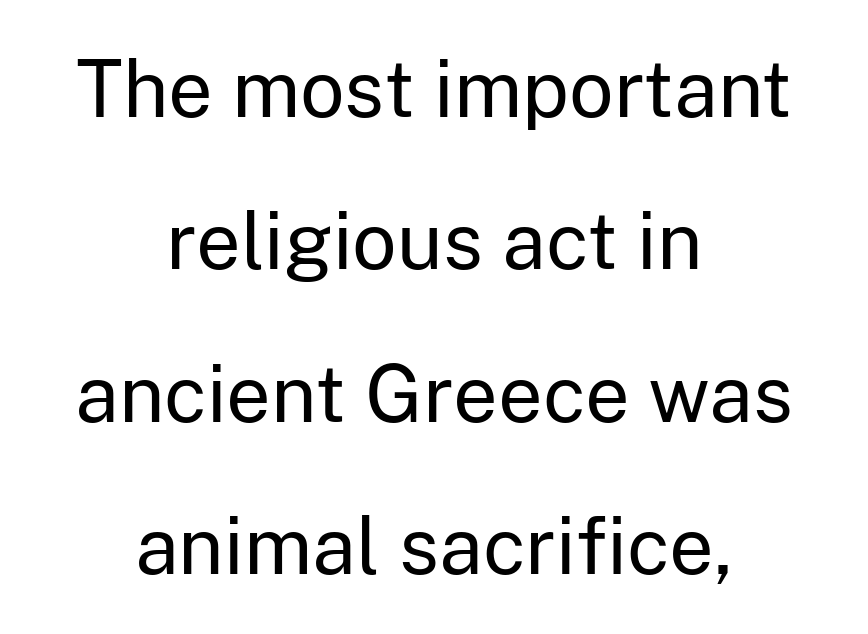
The typesetting does not lean heavy: it is not bold. The font's upright variant was chosen for this text. Regarding leading, the lines here are spaced well apart. Here the designer chose a conventional face with non-uniform glyph widths. Caption: multi-line text, centered on the measure. Anything drawn beneath the words? Only blank space.
